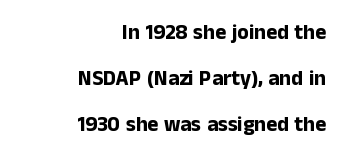
{"italic": "no", "bold": "yes", "underline": "no", "align": "right", "line_spacing": "loose", "line_spacing_ratio": 2.2, "letter_spacing": "normal", "letter_spacing_em": 0.0, "glyph_px": 21}
